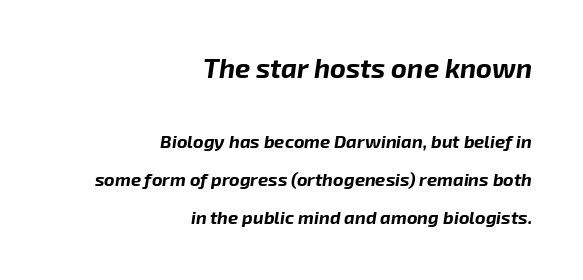
Q: Is the text bold? A: Yes.
Q: Is the text italic (slanted)? A: Yes, it leans right by about 8 degrees.
Q: Is the text underlined? A: No.
Q: How is the paragraph aligned? A: Right-aligned.
Q: Is the spacing between letters normal or unusually wide? A: Normal.
Q: Is the spacing between lines tight, normal or loose? A: Loose.
Q: Which block of text is set in a larger size, the first (top) or the second (bottom)? A: The first (top) one.
